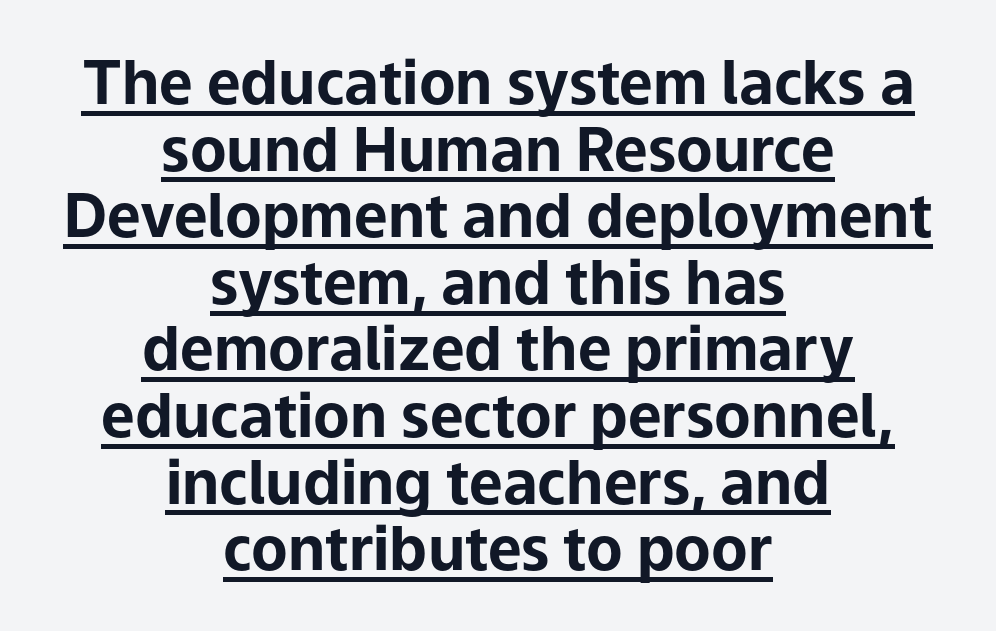
The image shows 60 px bold sans-serif type, upright; set centered, tight line spacing (1.11x), normal letter spacing, underlined; low stroke contrast and a medium x-height.
